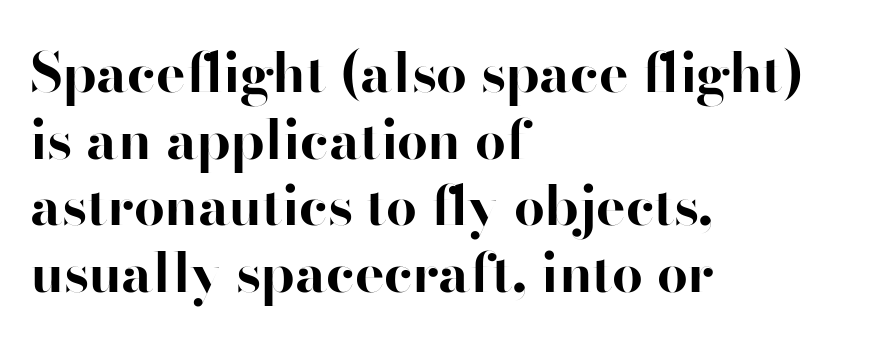
{"serif": "no", "italic": "no", "bold": "yes", "weight": "bold", "width": "normal", "stroke_contrast": "high", "x_height": "small", "monospaced": "no", "underline": "no", "align": "left", "line_spacing_ratio": 1.21, "letter_spacing": "normal", "letter_spacing_em": 0.0, "glyph_px": 55}
